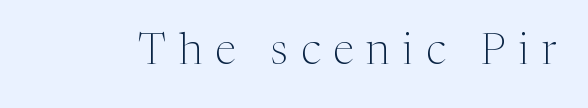
Upright lettering throughout. Think of a printed novel: that variable character pitch is what you see here. Has an underline been added? It has not. Someone cranked the tracking dial way up on this one. The strokes carry an ordinary text weight at most. Observe the serifs anchoring each vertical stroke in this sample.
